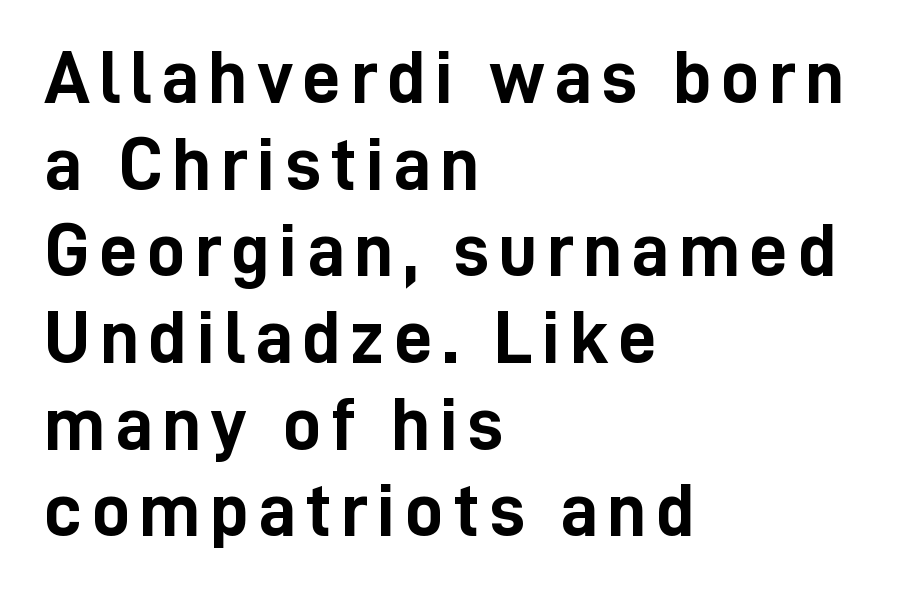
The image shows 76 px semibold, condensed sans-serif type, upright; set left-aligned, tight line spacing (1.14x), not underlined; low stroke contrast and a medium x-height.
